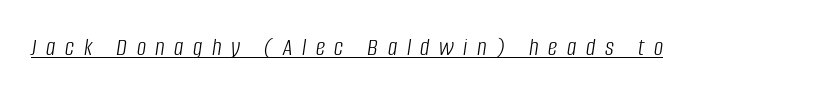
The image shows 26 px text type, italic (leaning right); set unusually wide letter spacing (+0.37 em), underlined.
